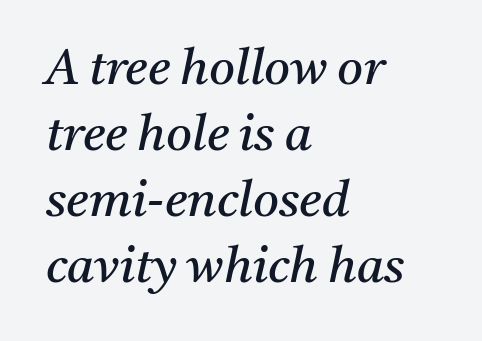
The image shows 50 px regular-weight serif type, italic (leaning right); set left-aligned, normal line spacing (1.32x), normal letter spacing, not underlined; medium stroke contrast and a medium x-height.
